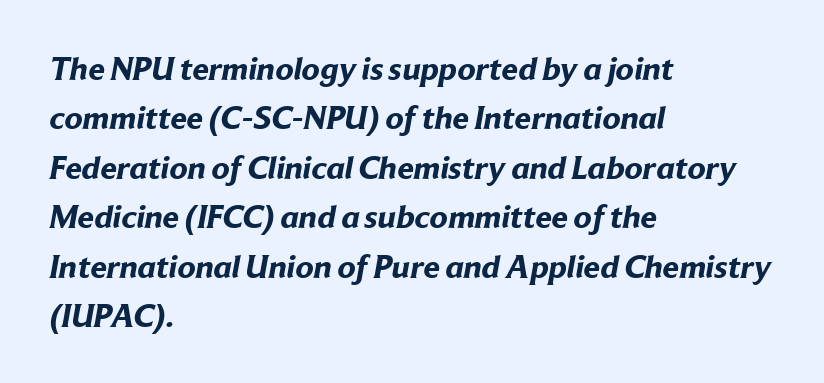
{"serif": "no", "bold": "yes", "weight": "bold", "width": "normal", "stroke_contrast": "low", "x_height": "medium", "monospaced": "no", "underline": "no", "align": "left", "line_spacing": "normal", "line_spacing_ratio": 1.5, "letter_spacing": "normal", "letter_spacing_em": 0.0, "glyph_px": 33}
